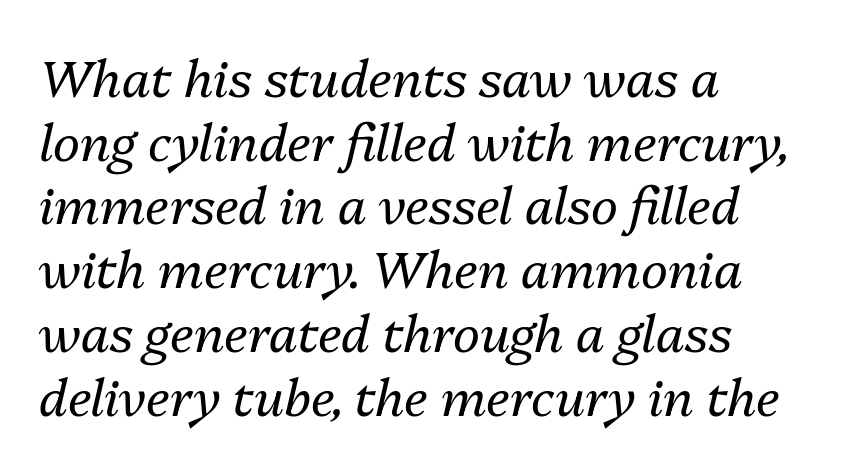
Q: Is the text bold? A: No.
Q: Is the text italic (slanted)? A: Yes, it leans right by about 13 degrees.
Q: Is the text underlined? A: No.
Q: How is the paragraph aligned? A: Left-aligned.
Q: Is the spacing between letters normal or unusually wide? A: Normal.
Q: Is the spacing between lines tight, normal or loose? A: Normal.
Q: Width (condensed, normal, or wide)? A: Normal.
Q: Stroke contrast? A: Medium.
Q: x-height? A: Medium.
Q: Monospaced? A: No.
